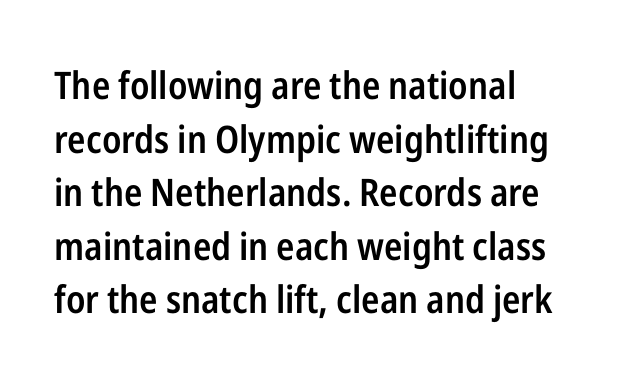
The image shows 38 px semibold, condensed sans-serif type, upright; set left-aligned, normal line spacing (1.41x), normal letter spacing, not underlined; low stroke contrast and a medium x-height.
